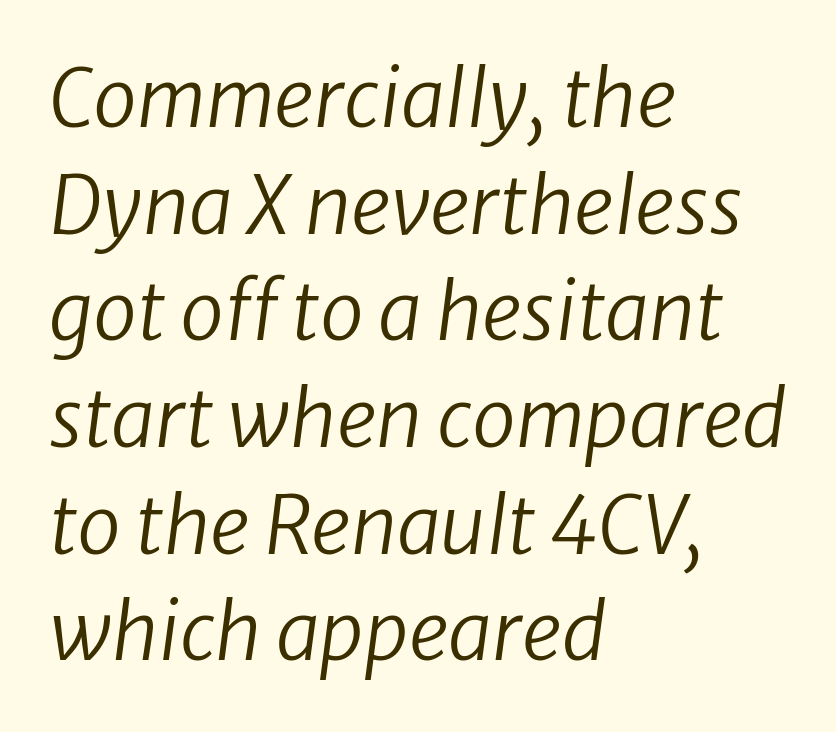
{"italic": "yes", "lean": "right", "slant_degrees": 8, "bold": "no", "weight": "regular", "width": "normal", "stroke_contrast": "low", "x_height": "medium", "monospaced": "no", "underline": "no", "align": "left", "line_spacing": "normal", "line_spacing_ratio": 1.35, "letter_spacing": "normal", "letter_spacing_em": 0.0, "glyph_px": 79}
